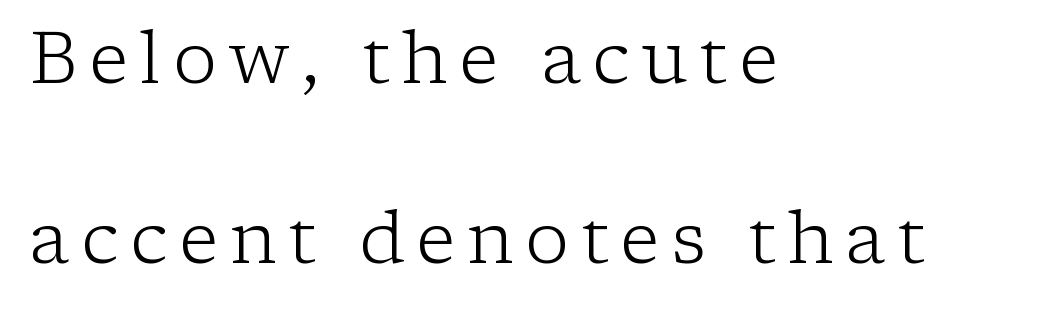
{"serif": "yes", "italic": "no", "bold": "no", "weight": "light", "width": "normal", "stroke_contrast": "low", "x_height": "medium", "monospaced": "no", "underline": "no", "align": "left", "line_spacing": "loose", "line_spacing_ratio": 2.46, "glyph_px": 73}
